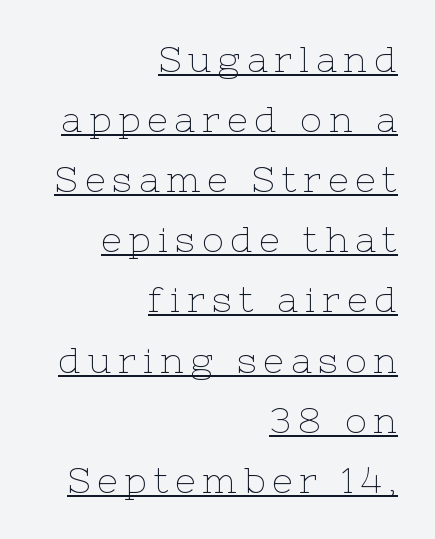
{"serif": "yes", "italic": "no", "bold": "no", "weight": "thin", "width": "normal", "stroke_contrast": "low", "x_height": "medium", "monospaced": "no", "underline": "yes", "align": "right", "line_spacing": "normal", "line_spacing_ratio": 1.67, "glyph_px": 36}
